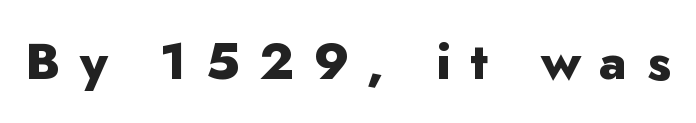
The image shows 51 px heavy sans-serif type, upright; set unusually wide letter spacing (+0.37 em), not underlined; low stroke contrast and a small x-height.
